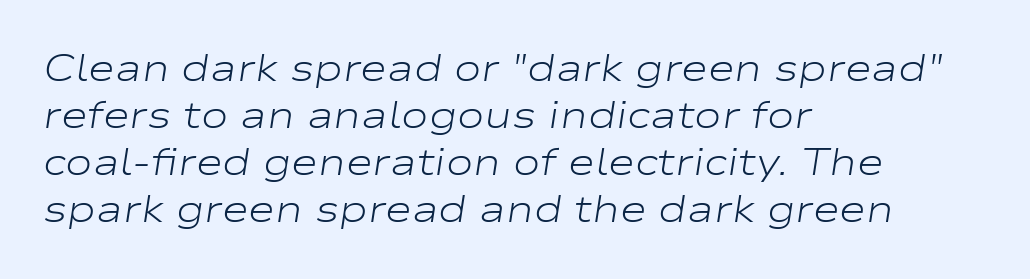
{"italic": "yes", "lean": "right", "slant_degrees": 9, "bold": "no", "weight": "light", "width": "wide", "stroke_contrast": "low", "x_height": "medium", "monospaced": "no", "underline": "no", "align": "left", "line_spacing": "normal", "line_spacing_ratio": 1.27, "letter_spacing": "normal", "letter_spacing_em": 0.0, "glyph_px": 37}
